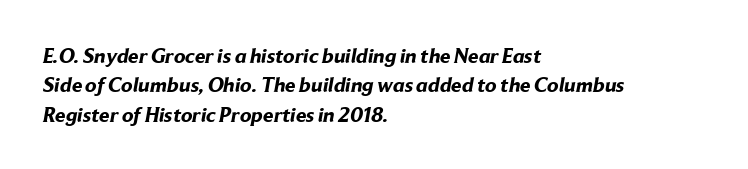
Quick note: interline space is typical. These lines are set flush left with a ragged right edge. Nothing unusual about the tracking: characters are spaced as the font intends. Decoration check: the copy has no underline. Heavy, bold letterforms.
